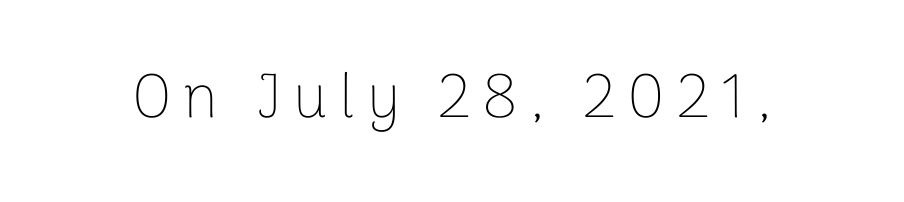
Q: Is the text bold? A: No.
Q: Is the text italic (slanted)? A: No, it is upright.
Q: Is the typeface a serif or a sans-serif typeface? A: Sans-serif.
Q: Is the text underlined? A: No.
Q: Width (condensed, normal, or wide)? A: Normal.
Q: Stroke contrast? A: Low.
Q: x-height? A: Medium.
Q: Monospaced? A: No.
